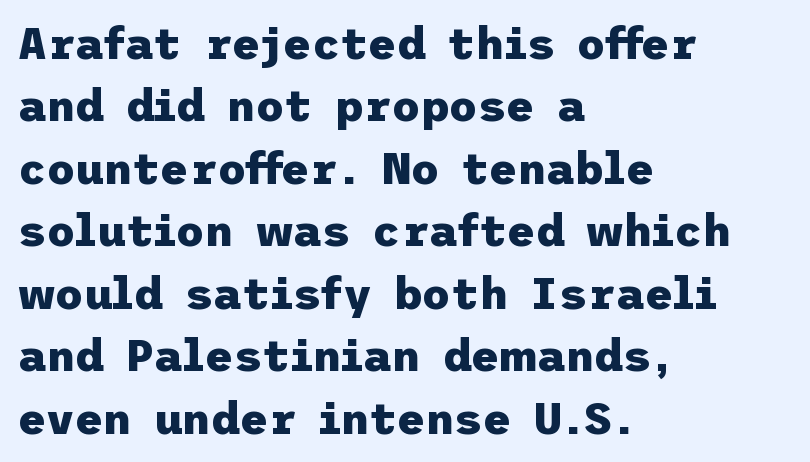
{"serif": "no", "italic": "no", "bold": "yes", "weight": "heavy", "width": "normal", "stroke_contrast": "low", "x_height": "medium", "underline": "no", "align": "left", "line_spacing": "normal", "line_spacing_ratio": 1.42, "letter_spacing": "normal", "letter_spacing_em": 0.0, "glyph_px": 44}
